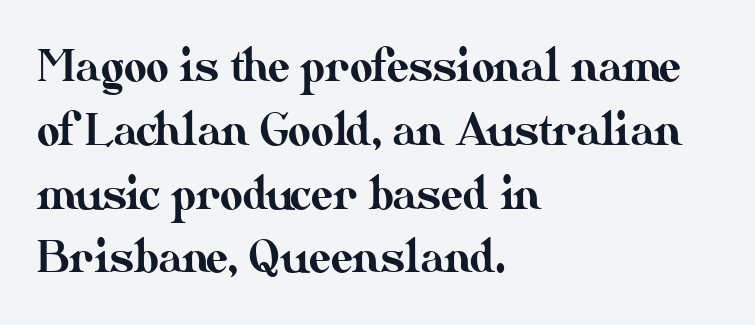
The image shows 44 px text type, upright; set left-aligned, normal line spacing (1.45x), normal letter spacing, not underlined; medium stroke contrast and a small x-height.
